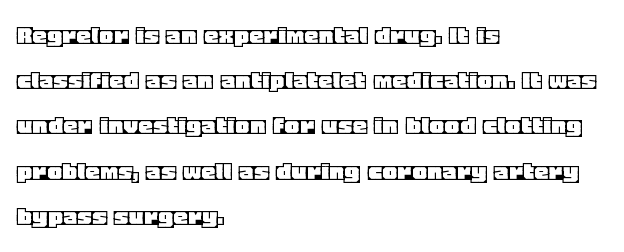
The image shows 29 px text type, upright; set left-aligned, normal line spacing (1.56x), normal letter spacing, not underlined; a large x-height.
